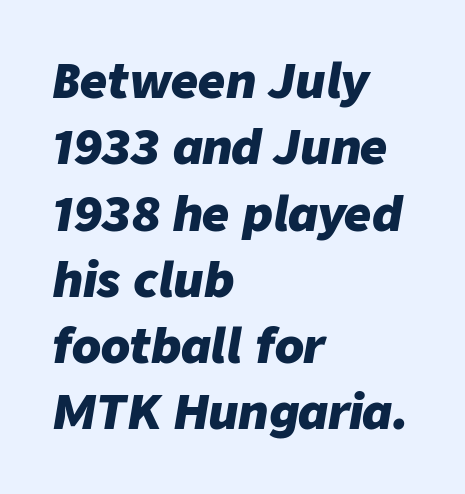
Q: Is the text bold? A: Yes.
Q: Is the text italic (slanted)? A: Yes, it leans right by about 9 degrees.
Q: Is the text underlined? A: No.
Q: How is the paragraph aligned? A: Left-aligned.
Q: Is the spacing between letters normal or unusually wide? A: Normal.
Q: Is the spacing between lines tight, normal or loose? A: Normal.
Q: Width (condensed, normal, or wide)? A: Normal.
Q: Stroke contrast? A: Low.
Q: x-height? A: Medium.
Q: Monospaced? A: No.
